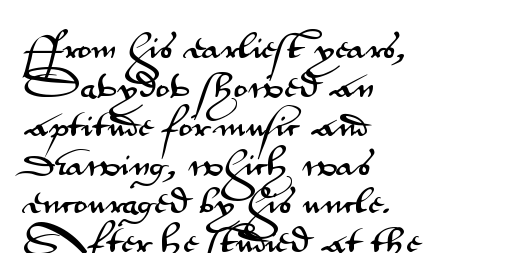
These lines are rendered in a variable-pitch font. One glance says typical: line gaps are just what's usual. These lines are set flush left with a ragged right edge. Regarding serifs, this sample does without them.
